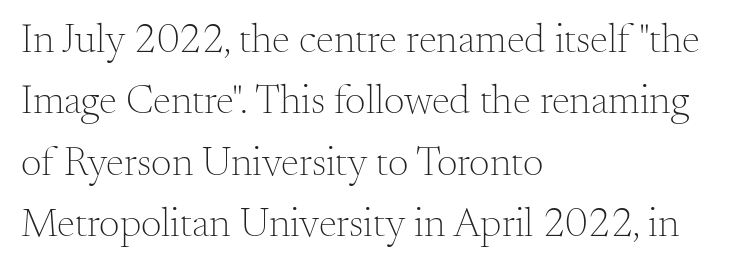
The image shows 41 px light serif type, upright; set left-aligned, normal line spacing (1.5x), normal letter spacing, not underlined; medium stroke contrast and a small x-height.
